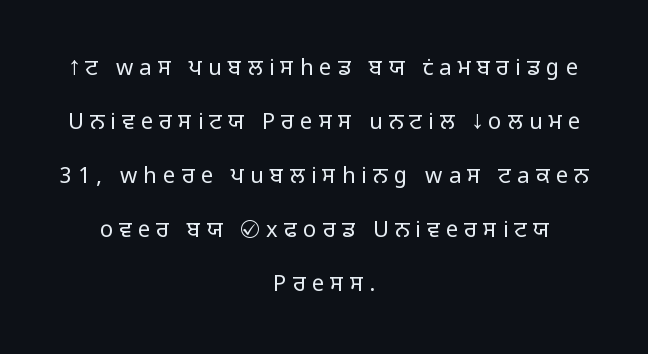
The image shows 22 px text type, upright; set centered, loose line spacing (2.45x), unusually wide letter spacing (+0.28 em), not underlined.
